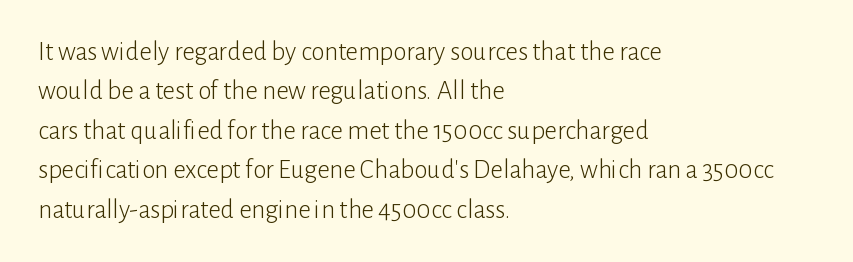
The image shows 27 px text type, upright; set left-aligned, normal line spacing (1.46x), normal letter spacing, not underlined.
